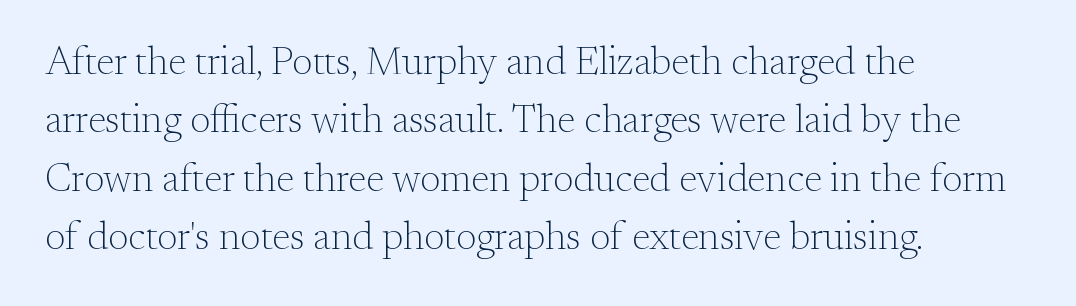
{"serif": "yes", "italic": "no", "bold": "no", "weight": "light", "width": "normal", "stroke_contrast": "medium", "x_height": "small", "monospaced": "no", "underline": "no", "align": "left", "line_spacing": "normal", "line_spacing_ratio": 1.5, "letter_spacing": "normal", "letter_spacing_em": 0.0, "glyph_px": 39}
